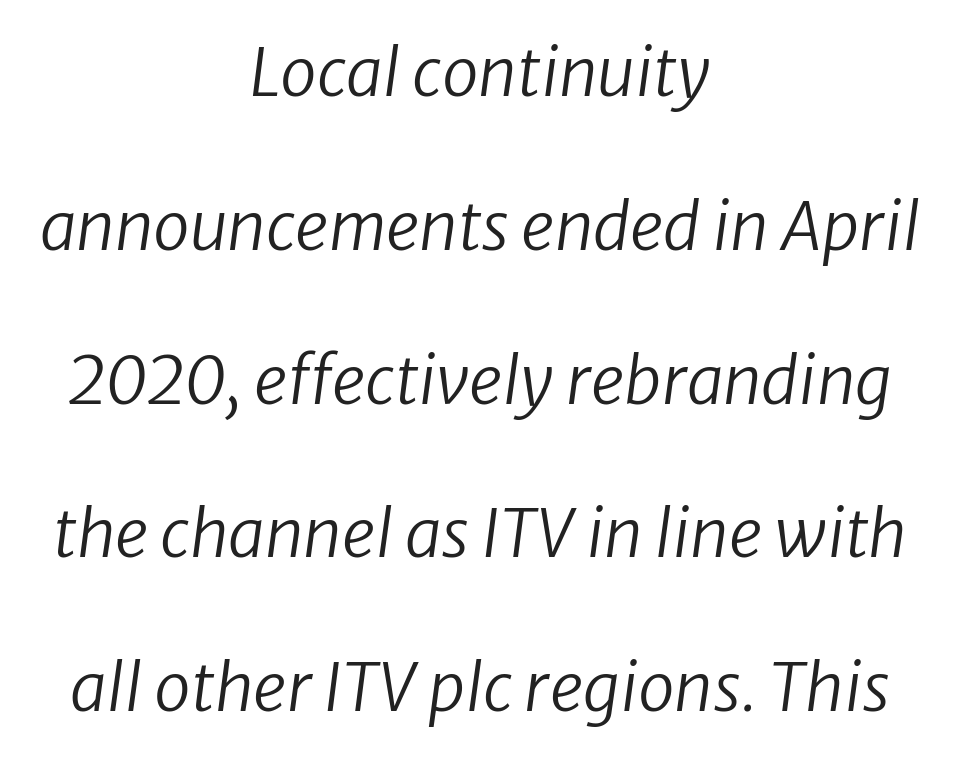
The zone under the glyphs is completely vacant. Counters stay open thanks to moderate or lighter strokes. Nobody touched the tracking dial on this one. Layout note: lines centered. The designer dialed line spacing up above the default. Character widths vary here, with narrow letters taking less room than wide ones.
